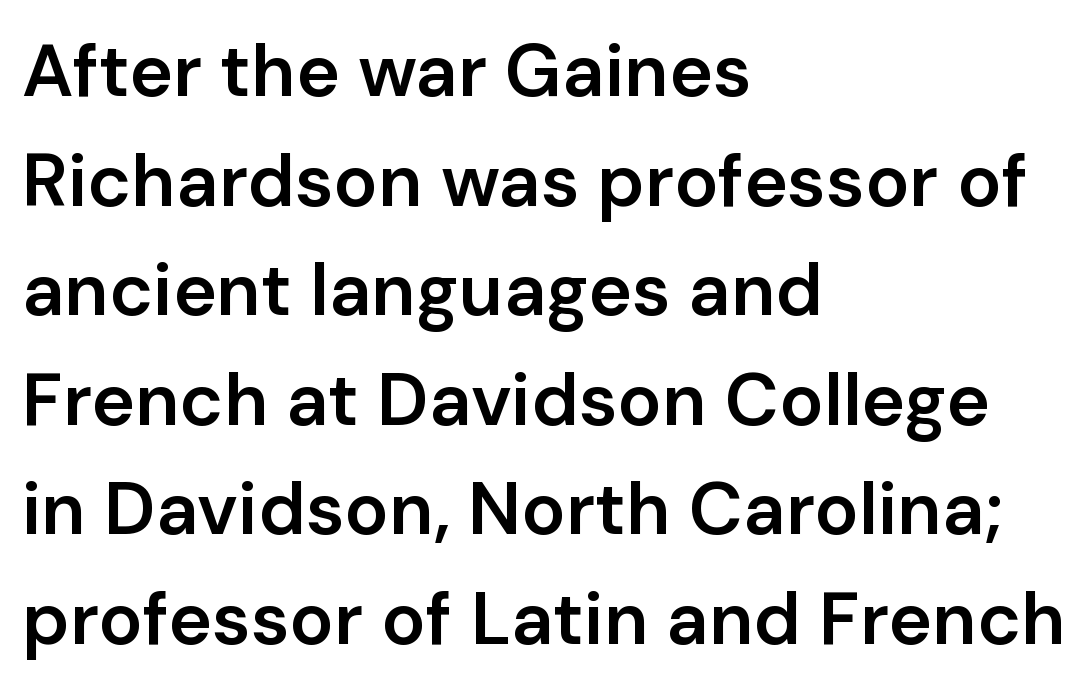
Q: Is the text bold? A: Semi-bold.
Q: Is the text italic (slanted)? A: No, it is upright.
Q: Is the typeface a serif or a sans-serif typeface? A: Sans-serif.
Q: Is the text underlined? A: No.
Q: How is the paragraph aligned? A: Left-aligned.
Q: Is the spacing between letters normal or unusually wide? A: Normal.
Q: Is the spacing between lines tight, normal or loose? A: Normal.
Q: Width (condensed, normal, or wide)? A: Normal.
Q: Stroke contrast? A: Low.
Q: x-height? A: Medium.
Q: Monospaced? A: No.
